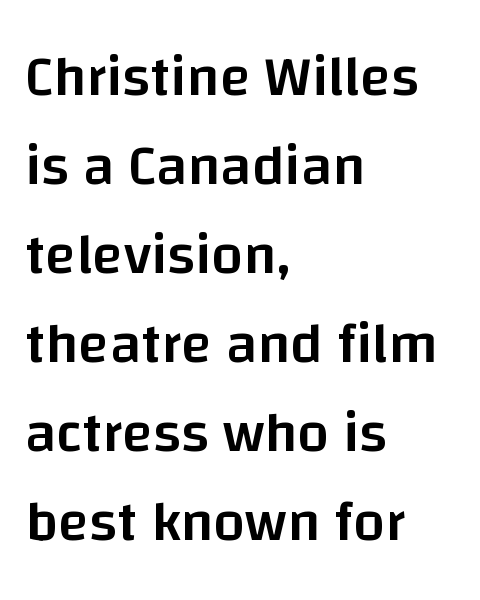
These lines are rendered in a variable-pitch font. Observe the absence of serifs on each vertical stroke in this sample. Weight: semibold (demi). The tracking reads as untouched default to a designer's eye. The axis of the letterforms is exactly vertical. What's the leading like? Ordinary, nothing unusual.
